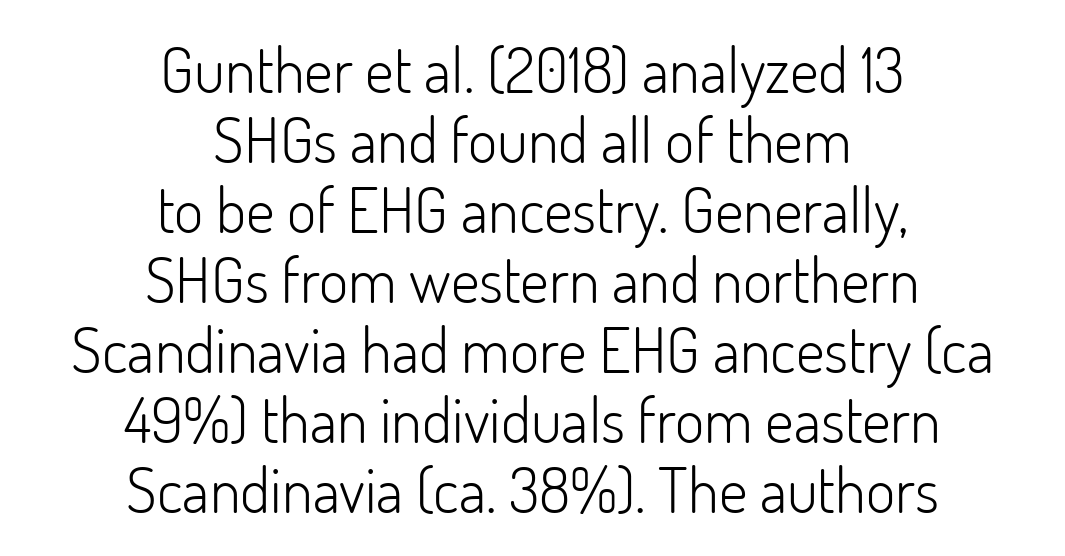
{"serif": "no", "italic": "no", "bold": "no", "weight": "light", "width": "normal", "stroke_contrast": "low", "x_height": "small", "monospaced": "no", "underline": "no", "align": "center", "line_spacing": "tight", "line_spacing_ratio": 1.11, "letter_spacing": "normal", "letter_spacing_em": 0.0, "glyph_px": 63}
